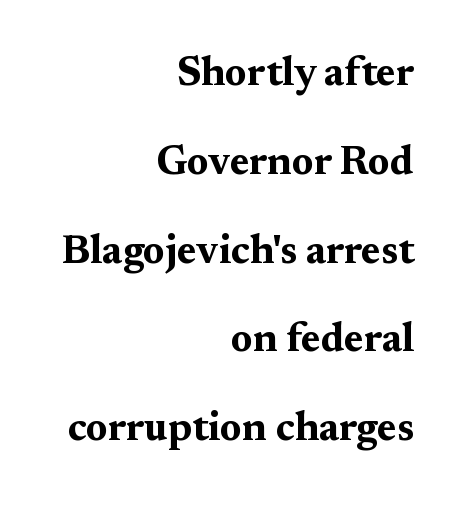
The face used here is proportionally spaced, like ordinary book or web type. The rendering shows small feet on the letterforms — a serif design. The rendering uses a large line-height, opening up the rows. Right-aligned paragraph, ragged on the left. Posture: straight, roman, zero tilt.
